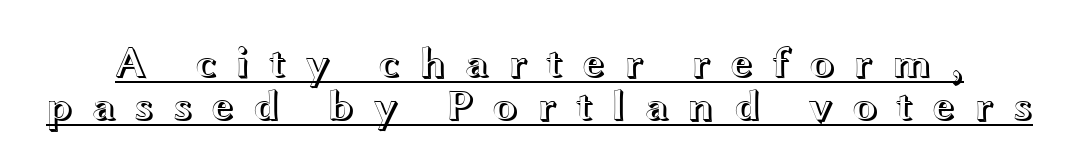
The image shows 43 px wide type, upright; set tight line spacing (1.0x), unusually wide letter spacing (+0.42 em), underlined; a medium x-height.
